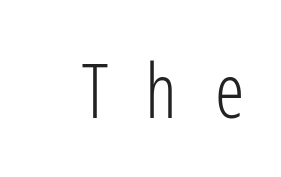
Do the characters align in a grid? No, the font is proportional. Typographically, this falls in the sans-serif category. Only glyphs here, with clear space below each row. The face looks like a standard text weight, possibly lighter. Caption: expanded tracking, letters set apart. You can tell it's not italic because the verticals are truly vertical.
